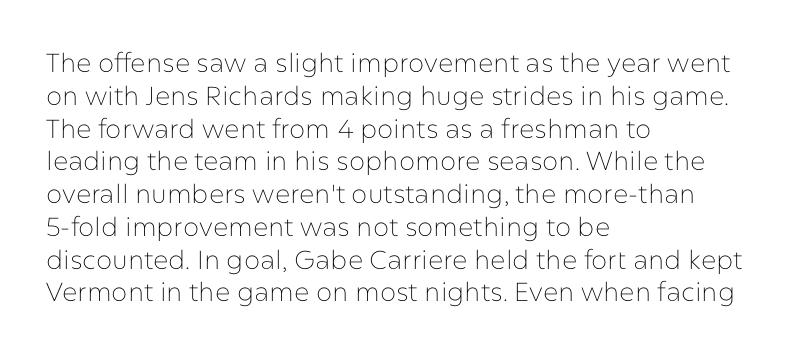
Q: Is the text bold? A: No.
Q: Is the text italic (slanted)? A: No, it is upright.
Q: Is the text underlined? A: No.
Q: How is the paragraph aligned? A: Left-aligned.
Q: Is the spacing between letters normal or unusually wide? A: Normal.
Q: Is the spacing between lines tight, normal or loose? A: Normal.
